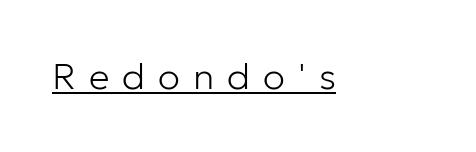
The image shows 37 px light sans-serif type, upright; set unusually wide letter spacing (+0.35 em), underlined; low stroke contrast and a medium x-height.
